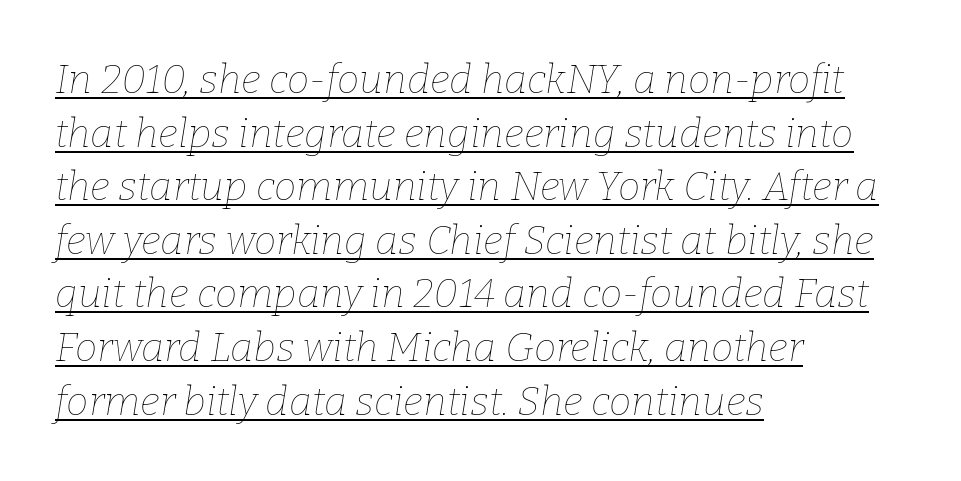
{"italic": "yes", "lean": "right", "slant_degrees": 9, "bold": "no", "weight": "thin", "width": "normal", "stroke_contrast": "low", "x_height": "medium", "monospaced": "no", "underline": "yes", "align": "left", "line_spacing": "normal", "line_spacing_ratio": 1.34, "letter_spacing": "normal", "letter_spacing_em": 0.0, "glyph_px": 40}
